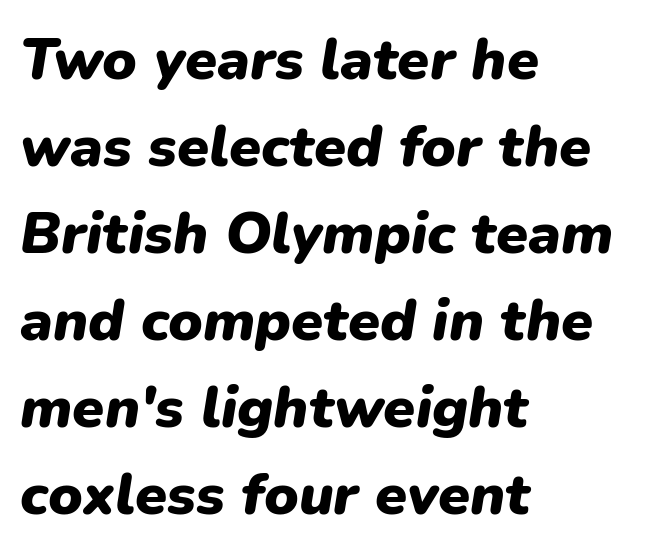
Characters follow at the spacing the type designer built in. Quick note: italic. Summary of weight: heavy, a full bold. Bare-footed words on every line.
